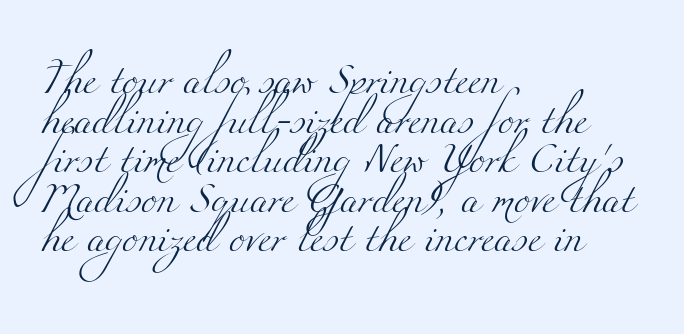
{"bold": "no", "weight": "light", "width": "wide", "stroke_contrast": "medium", "x_height": "small", "monospaced": "no", "underline": "no", "align": "left", "line_spacing": "normal", "line_spacing_ratio": 1.32, "letter_spacing": "normal", "letter_spacing_em": 0.0, "glyph_px": 30}
